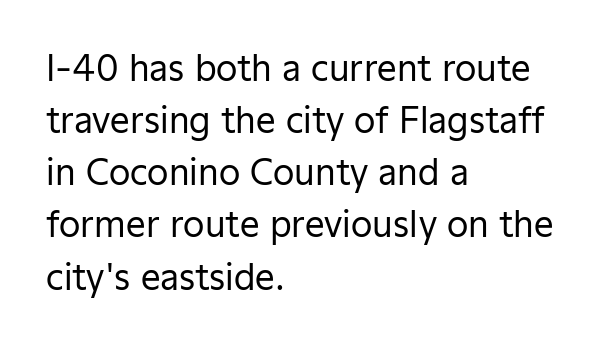
Regular leading. A bare baseline throughout the passage. Is the stroke heavy? The answer is a plain regular-or-lighter. Look at the tracking — it's just the regular setting, nothing added. Classification — sans serif.
